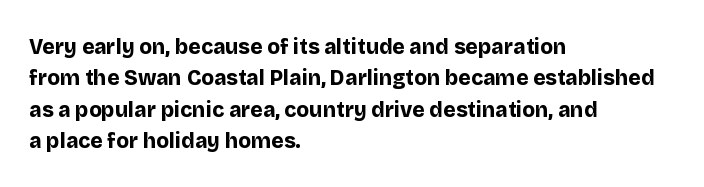
Q: Is the text bold? A: Yes.
Q: Is the text italic (slanted)? A: No, it is upright.
Q: Is the text underlined? A: No.
Q: How is the paragraph aligned? A: Left-aligned.
Q: Is the spacing between letters normal or unusually wide? A: Normal.
Q: Is the spacing between lines tight, normal or loose? A: Normal.
